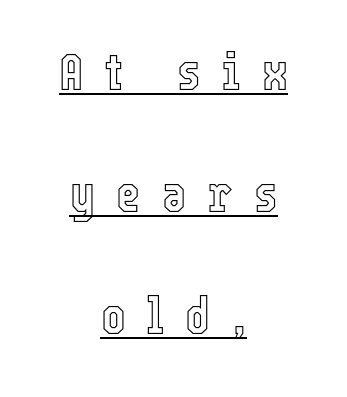
These characters rest on top of a visible drawn line. Think of a printed novel: that variable character pitch is what you see here. Loosely led — the rows are spread out. Ordinary non-slanted type is in use. Caption: multi-line text, centered on the measure.
